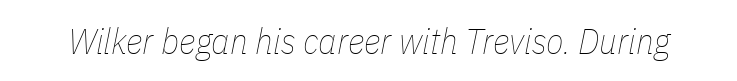
{"italic": "yes", "lean": "right", "slant_degrees": 11, "bold": "no", "weight": "thin", "width": "condensed", "stroke_contrast": "low", "x_height": "medium", "monospaced": "no", "underline": "no", "letter_spacing": "normal", "letter_spacing_em": 0.0, "glyph_px": 36}
